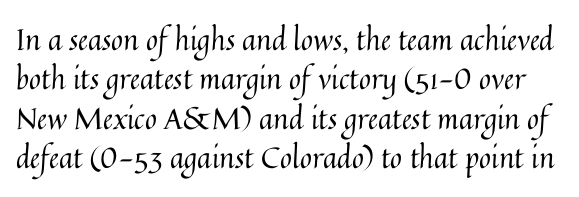
Q: Is the text bold? A: No.
Q: Is the text underlined? A: No.
Q: Is the spacing between letters normal or unusually wide? A: Normal.
Q: Is the spacing between lines tight, normal or loose? A: Normal.
Q: Width (condensed, normal, or wide)? A: Normal.
Q: Stroke contrast? A: Medium.
Q: x-height? A: Medium.
Q: Monospaced? A: No.
